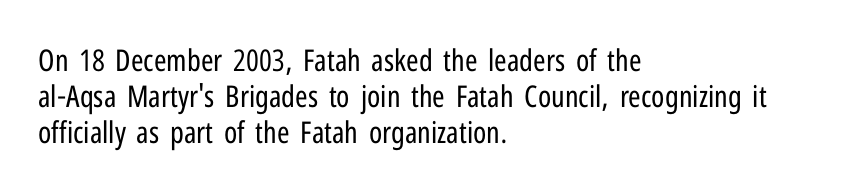
You could call the tracking neutral — neither tight nor loose. No letter is thick-stroked: the sample isn't bold. This sample has the flowing, uneven cadence of proportional lettering. Underline: absent. Every row of glyphs begins at an identical x-position on the left.
